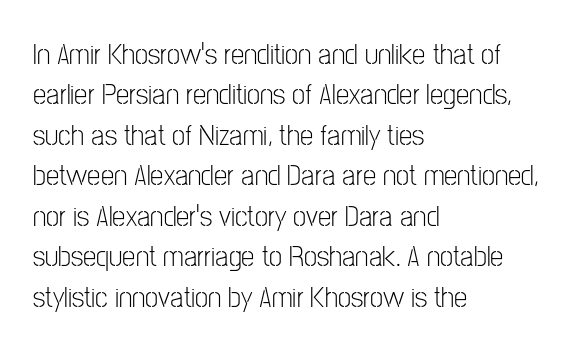
To sum up the face: it is a sans, with no serifs. Layout note: lines flush left. Quick note: interline space is typical. Character widths vary here, with narrow letters taking less room than wide ones. Students, note that the glyphs here touch the page at normal intervals.
